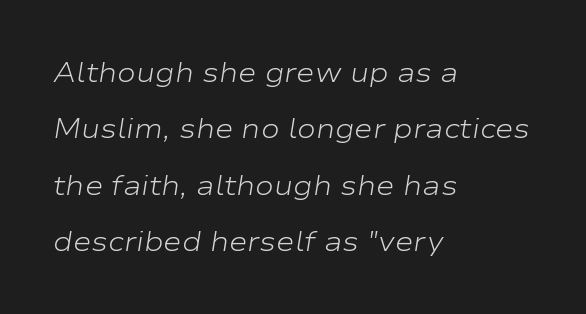
The image shows 28 px light, wide type, italic (leaning right); set left-aligned, loose line spacing (2.01x), normal letter spacing, not underlined; low stroke contrast and a medium x-height.
